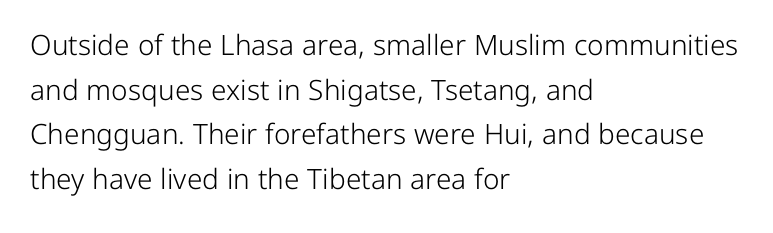
{"serif": "no", "italic": "no", "bold": "no", "weight": "light", "width": "normal", "stroke_contrast": "low", "x_height": "medium", "monospaced": "no", "underline": "no", "align": "left", "line_spacing": "normal", "line_spacing_ratio": 1.59, "letter_spacing": "normal", "letter_spacing_em": 0.0, "glyph_px": 28}
